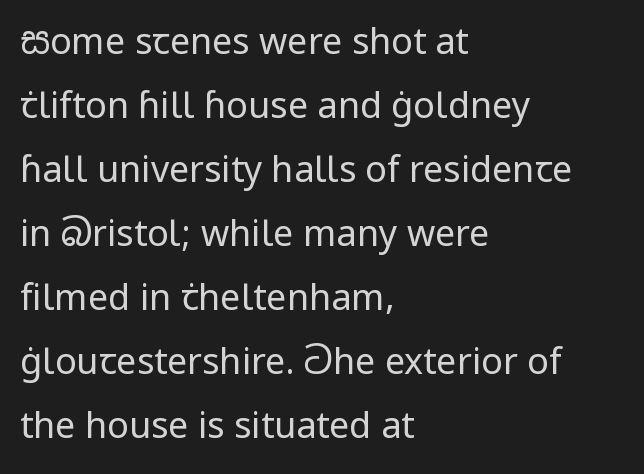
The image shows 36 px regular-weight sans-serif type, upright; set left-aligned, line spacing 1.78x, normal letter spacing, not underlined; low stroke contrast and a medium x-height.
